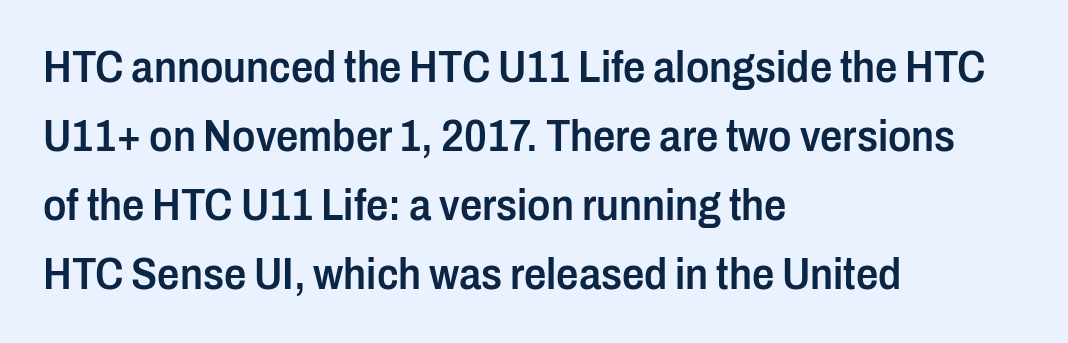
{"serif": "no", "italic": "no", "bold": "semi", "weight": "semibold", "width": "condensed", "stroke_contrast": "low", "x_height": "medium", "monospaced": "no", "underline": "no", "align": "left", "line_spacing": "normal", "line_spacing_ratio": 1.57, "letter_spacing": "normal", "letter_spacing_em": 0.0, "glyph_px": 44}
